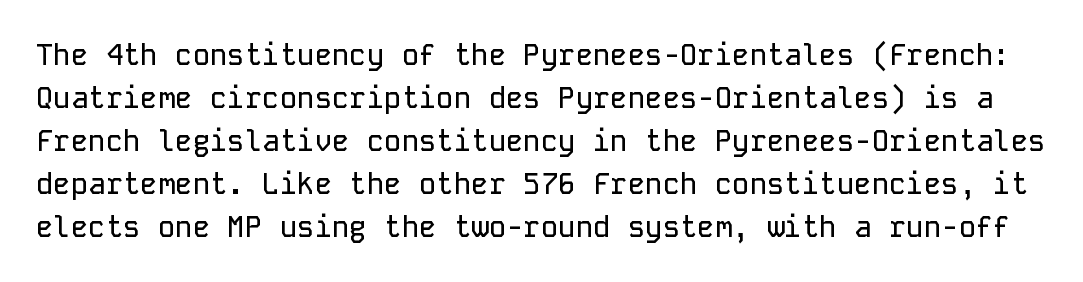
Each letter's strokes conclude bluntly, with no projecting serifs. Vertical strokes here are truly vertical. Each new line begins a customary step beneath the previous one. The space directly below the letters is spotless. Glyph-to-glyph distance matches everyday printed text. These lines are rendered in a fixed-pitch font.
